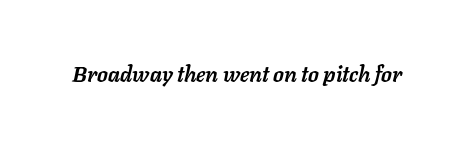
Its strokes are broad and dark, the hallmark of bold type. Standard letterfit; no display-style spreading of the glyphs. You can tell it's italic because the verticals aren't actually vertical. Rule under the text: the space is simply empty.
